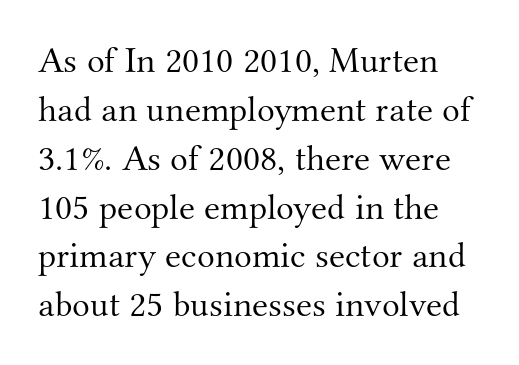
{"serif": "yes", "italic": "no", "bold": "no", "weight": "light", "width": "normal", "stroke_contrast": "medium", "x_height": "small", "monospaced": "no", "underline": "no", "line_spacing": "normal", "line_spacing_ratio": 1.32, "letter_spacing": "normal", "letter_spacing_em": 0.0, "glyph_px": 37}
